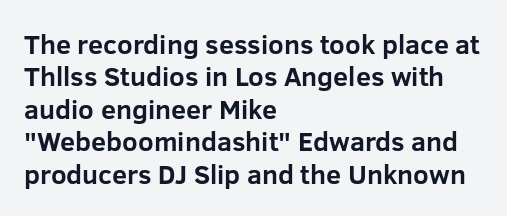
The image shows 27 px bold type, upright; set left-aligned, line spacing 1.2x, normal letter spacing, not underlined.
